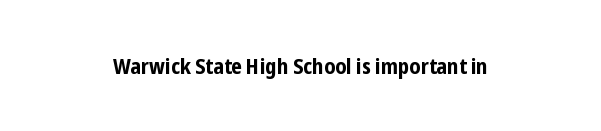
The axis of the letterforms is exactly vertical. Check the space under the baseline: it is left empty. Inter-character spacing is left at the font's built-in metrics. The characters look thick and weighty, a clear bold.
